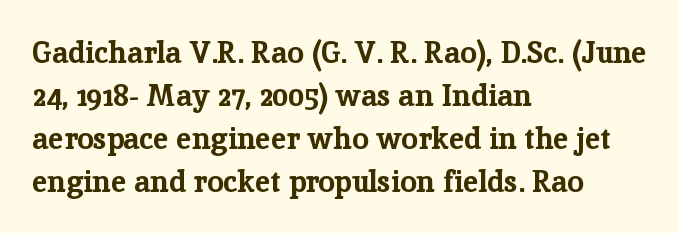
Notice how thick the strokes are: this is what a full bold looks like. You could not count columns in this text — the font is proportionally spaced. Unlike a clean sans, this face finishes its strokes with serifs. The rendering keeps characters at their native spacing. Casual observation: everything's shoved over to the left. Designer's note — italics off, roman on.
